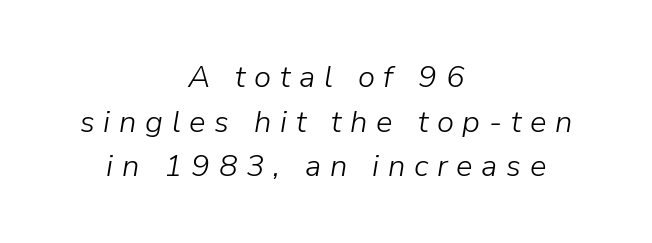
Leading matches the norm, producing a regular column. The rendering uses natural spacing where letterforms have individual widths. Characters are canted at an angle relative to the baseline's perpendicular. Both edges are ragged and mirror each other, which tells us the setting is centered. Plain, unruled lines of type.
